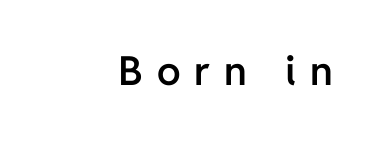
The image shows 40 px semibold sans-serif type, upright; set right-aligned, unusually wide letter spacing (+0.35 em), not underlined; low stroke contrast and a medium x-height.
